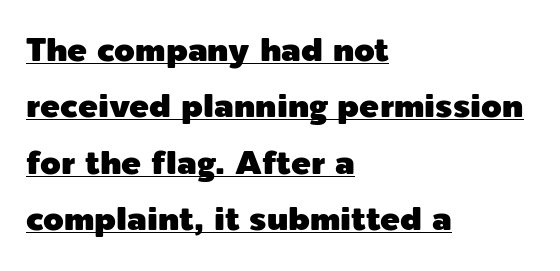
Q: Is the text italic (slanted)? A: No, it is upright.
Q: Is the typeface a serif or a sans-serif typeface? A: Sans-serif.
Q: Is the text underlined? A: Yes.
Q: How is the paragraph aligned? A: Left-aligned.
Q: Is the spacing between letters normal or unusually wide? A: Normal.
Q: Width (condensed, normal, or wide)? A: Normal.
Q: x-height? A: Medium.
Q: Monospaced? A: No.
